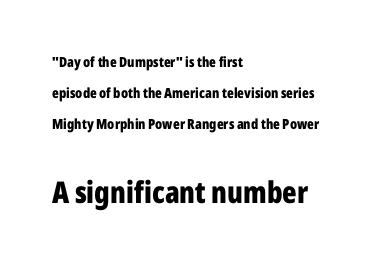
Q: Is the text bold? A: Yes.
Q: Is the text italic (slanted)? A: No, it is upright.
Q: Is the typeface a serif or a sans-serif typeface? A: Sans-serif.
Q: Is the text underlined? A: No.
Q: How is the paragraph aligned? A: Left-aligned.
Q: Is the spacing between letters normal or unusually wide? A: Normal.
Q: Is the spacing between lines tight, normal or loose? A: Loose.
Q: Which block of text is set in a larger size, the first (top) or the second (bottom)? A: The second (bottom) one.
Q: Width (condensed, normal, or wide)? A: Condensed.
Q: Stroke contrast? A: Low.
Q: x-height? A: Medium.
Q: Monospaced? A: No.
